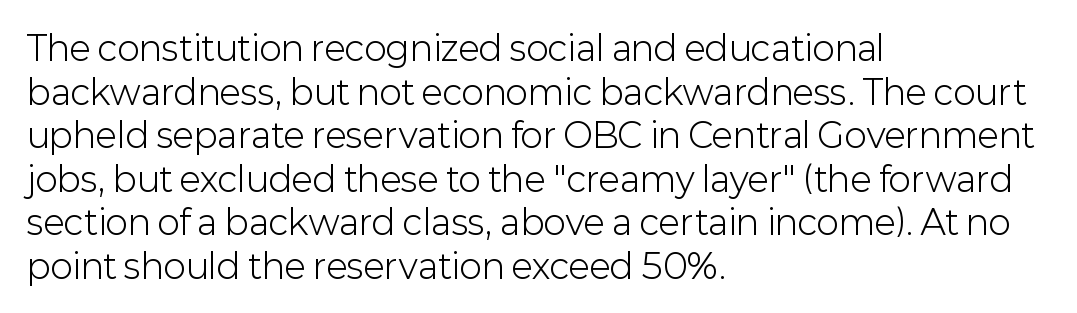
{"serif": "no", "italic": "no", "bold": "no", "weight": "light", "width": "normal", "stroke_contrast": "low", "x_height": "medium", "monospaced": "no", "underline": "no", "align": "left", "line_spacing": "normal", "line_spacing_ratio": 1.28, "letter_spacing": "normal", "letter_spacing_em": 0.0, "glyph_px": 34}
